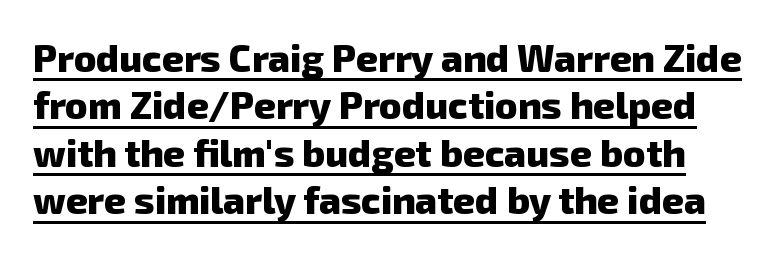
Is there an underline? Yes — a line sits under the letters. The typeface chosen for these lines omits serifs. Here the designer chose a conventional face with non-uniform glyph widths. Is the letter spacing exaggerated? No — it looks like the ordinary default. Weight check: bold — yes, fully. Does the leading feel generous? No, just average.
